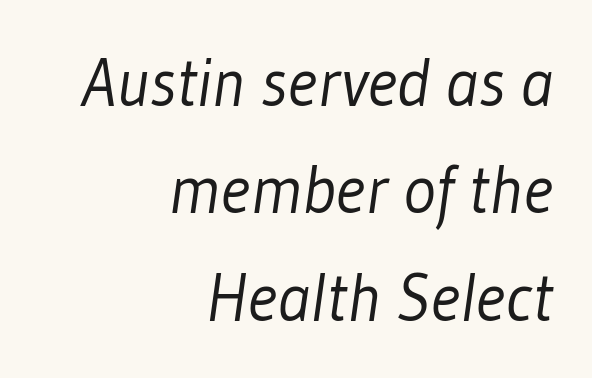
Heft: none added — not bold. Check under the words: just untouched page. Proportional: the letters do not fall into vertical columns. The space between consecutive lines is moderate. Grotesque or geometric, the face here clearly has no serifs.
